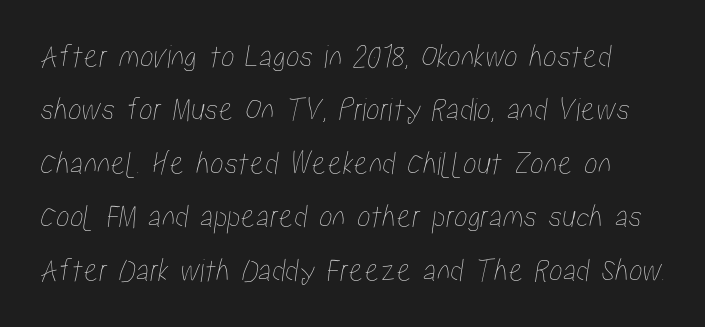
{"width": "condensed", "stroke_contrast": "low", "x_height": "medium", "monospaced": "no", "underline": "no", "line_spacing": "normal", "line_spacing_ratio": 1.57, "letter_spacing": "normal", "letter_spacing_em": 0.0, "glyph_px": 34}
